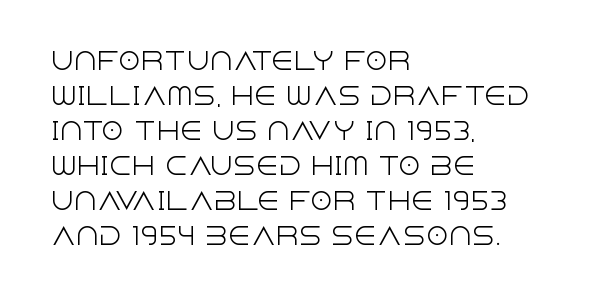
{"italic": "no", "bold": "no", "underline": "no", "align": "left", "line_spacing": "normal", "line_spacing_ratio": 1.52, "letter_spacing": "normal", "letter_spacing_em": 0.0, "glyph_px": 23}
